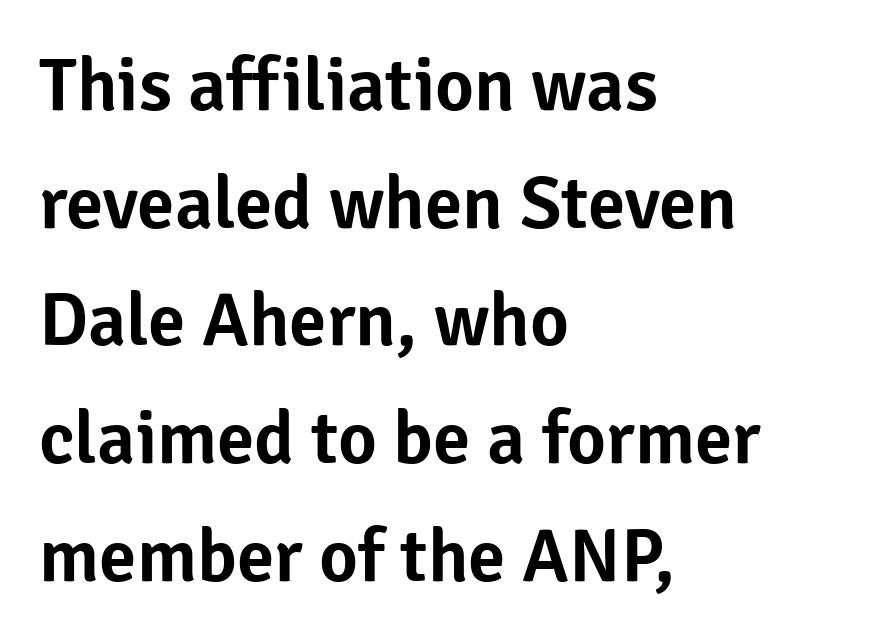
The image shows 75 px sans-serif type, upright; set left-aligned, normal line spacing (1.57x), normal letter spacing, not underlined; low stroke contrast and a medium x-height.
